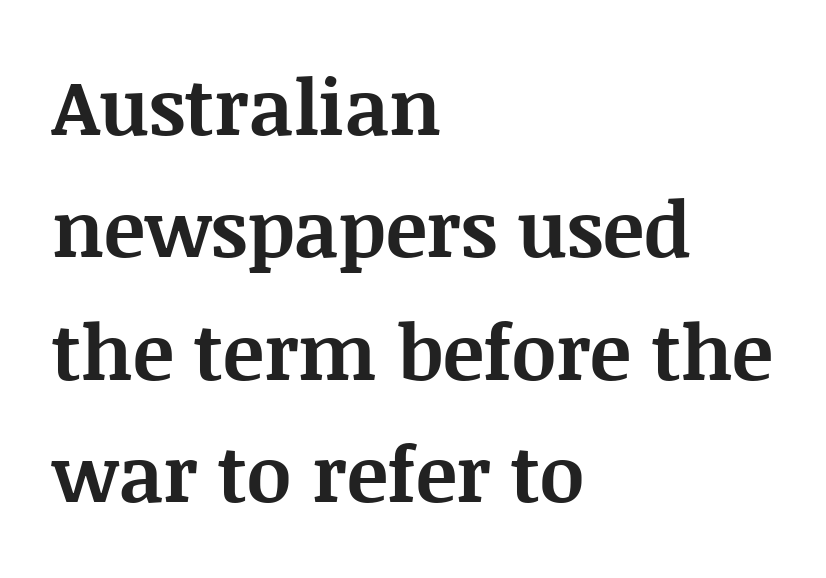
The image shows 77 px bold serif type, upright; set left-aligned, normal line spacing (1.59x), normal letter spacing, not underlined; medium stroke contrast and a large x-height.
